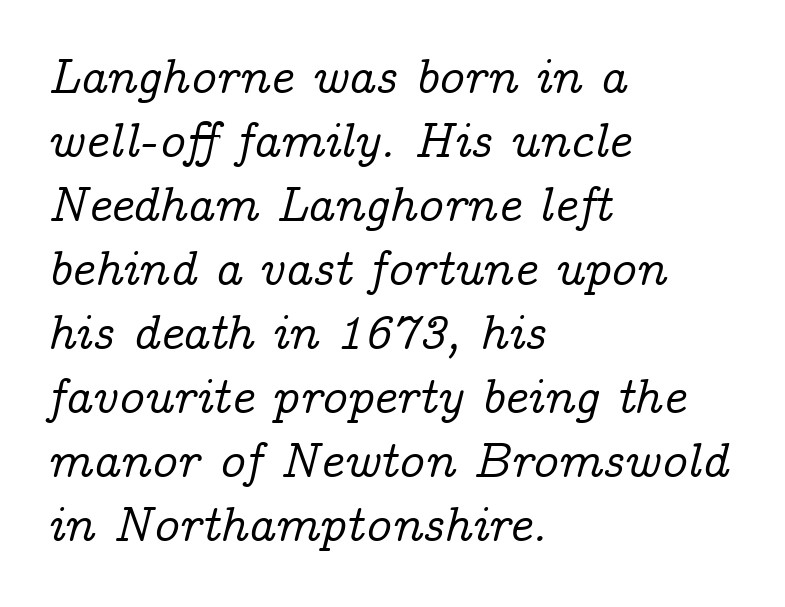
The image shows 50 px serif type, italic (leaning right); set left-aligned, normal line spacing (1.28x), normal letter spacing, not underlined; low stroke contrast and a medium x-height.
